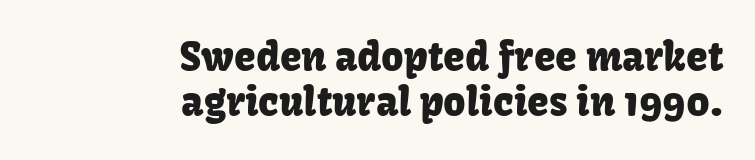
The image shows 39 px sans-serif type, upright; set right-aligned, line spacing 1.16x, normal letter spacing, not underlined; low stroke contrast and a medium x-height.
